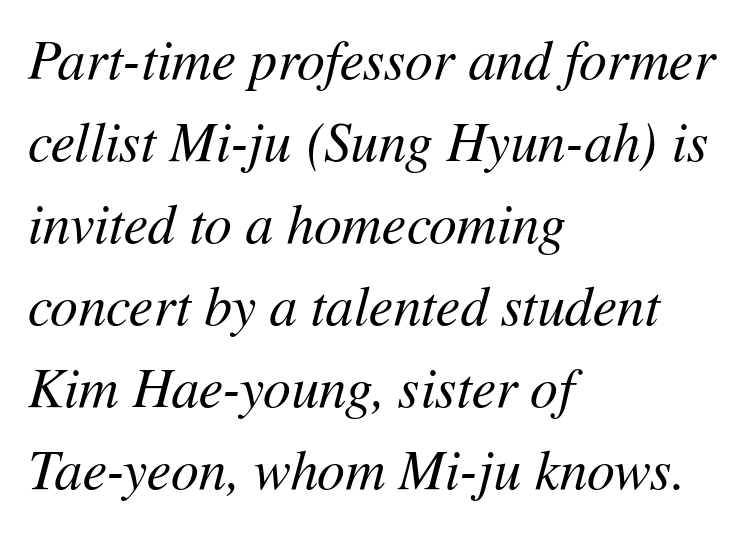
{"italic": "yes", "lean": "right", "slant_degrees": 11, "bold": "no", "weight": "regular", "width": "normal", "stroke_contrast": "medium", "x_height": "medium", "monospaced": "no", "underline": "no", "align": "left", "line_spacing": "normal", "line_spacing_ratio": 1.49, "letter_spacing": "normal", "letter_spacing_em": 0.0, "glyph_px": 55}
